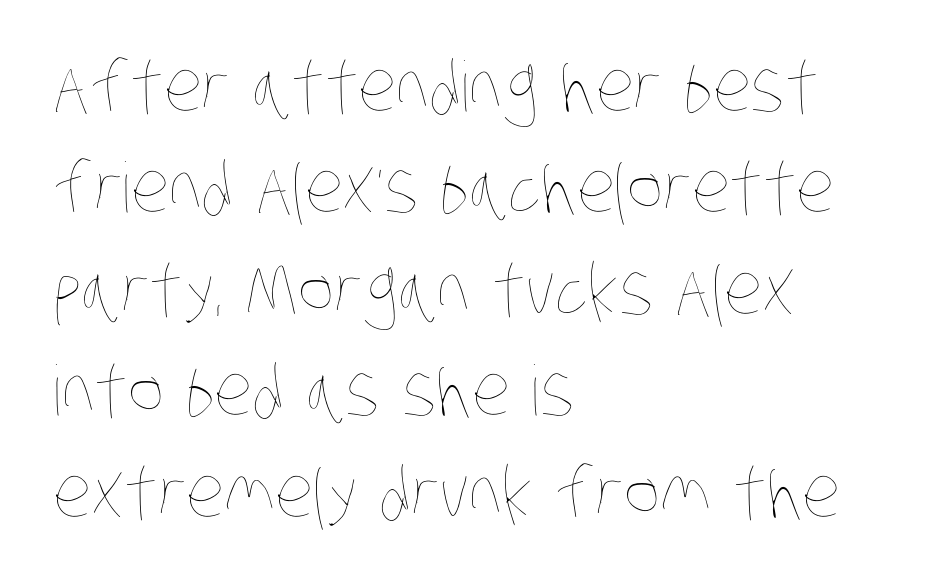
No extra ink here — the face is not bold. The words here are not underlined. Which margin do the lines hug? The left one — the right edge is uneven. Varying glyph widths throughout — classic text-font behaviour. You could call the tracking neutral — neither tight nor loose.
